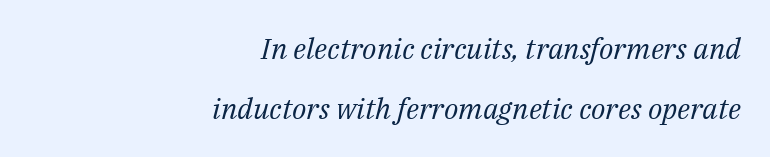
Airy leading. Unmarked baselines from the first word to the last. Is the letter spacing exaggerated? No — it looks like the ordinary default. The face used here is proportionally spaced, like ordinary book or web type. The paragraph has a hard right edge and a soft left edge. Check where the strokes stop: tiny serifs finish them off.
